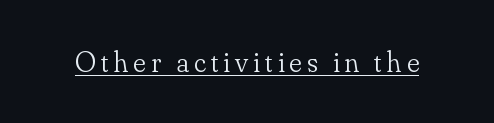
Q: Is the text bold? A: No.
Q: Is the text italic (slanted)? A: No, it is upright.
Q: Is the typeface a serif or a sans-serif typeface? A: Serif.
Q: Is the text underlined? A: Yes.
Q: Width (condensed, normal, or wide)? A: Normal.
Q: Stroke contrast? A: Low.
Q: x-height? A: Small.
Q: Monospaced? A: No.
